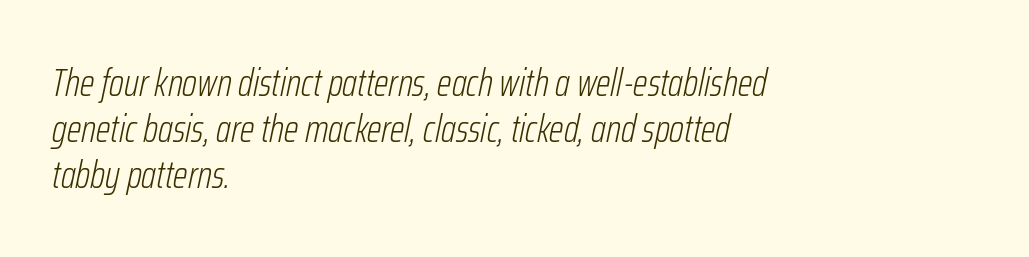
The passage shown leans; its letterforms are oblique. Alignment: flush left. No letter is thick-stroked: the sample isn't bold. Is the letter spacing exaggerated? No — it looks like the ordinary default. Varying glyph widths throughout — classic text-font behaviour.
